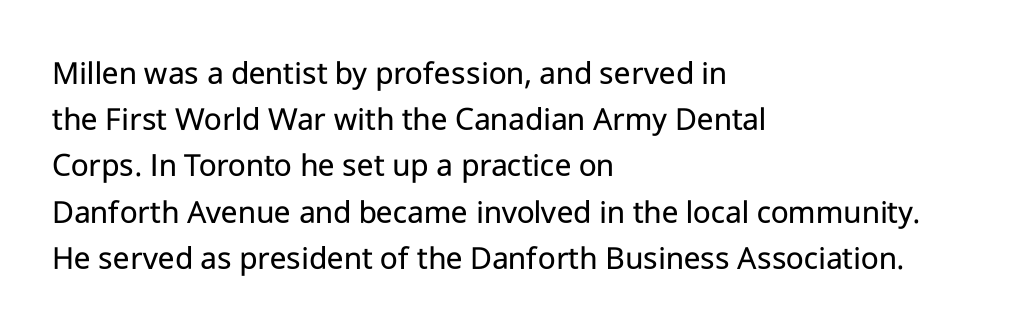
Stems and bowls with no extra thickness — not bold. A normal amount of white space separates one row of letters from the next. These lines are set flush left with a ragged right edge. Note the varied advance widths — an 'i' is clearly narrower than an 'm'. Observe the absence of serifs on each vertical stroke in this sample.
